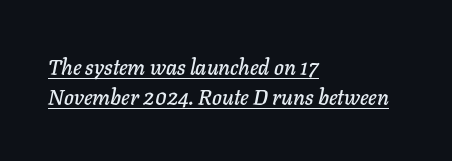
Q: Is the text italic (slanted)? A: Yes, it leans right by about 11 degrees.
Q: Is the text underlined? A: Yes.
Q: How is the paragraph aligned? A: Left-aligned.
Q: Is the spacing between letters normal or unusually wide? A: Normal.
Q: Is the spacing between lines tight, normal or loose? A: Normal.
